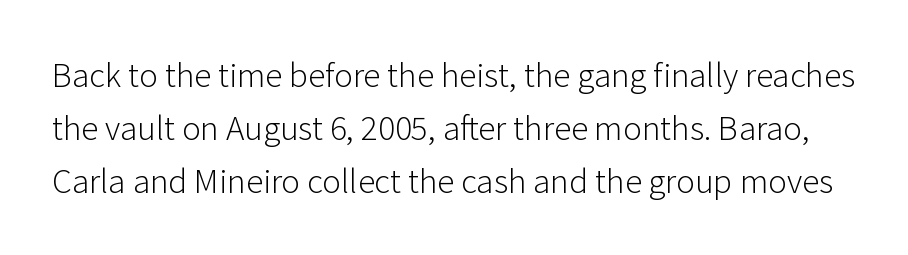
Think of a printed novel: that variable character pitch is what you see here. Caption: face not bold, strokes unweighted. Does the leading feel generous? No, just average. Nobody drew a line under any word here.
